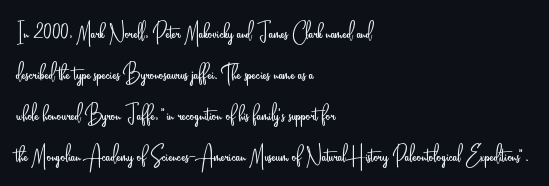
{"serif": "no", "bold": "no", "weight": "light", "width": "condensed", "stroke_contrast": "low", "x_height": "small", "monospaced": "no", "underline": "no", "align": "left", "line_spacing": "normal", "line_spacing_ratio": 1.46, "letter_spacing": "normal", "letter_spacing_em": 0.0, "glyph_px": 28}
